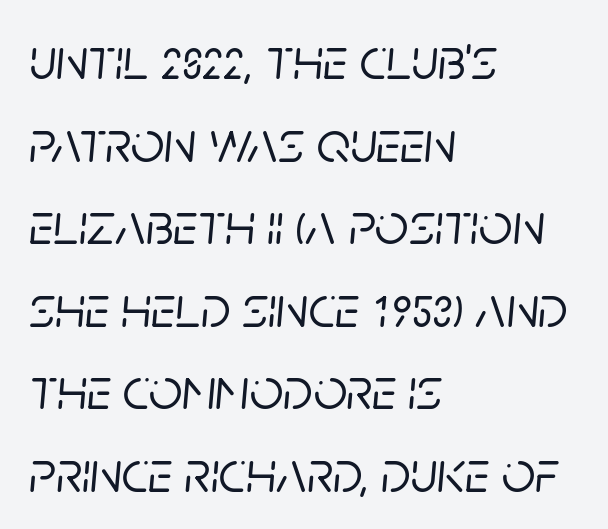
The image shows 59 px text type, italic (leaning right); set left-aligned, normal line spacing (1.4x), normal letter spacing, not underlined; low stroke contrast and a large x-height.
